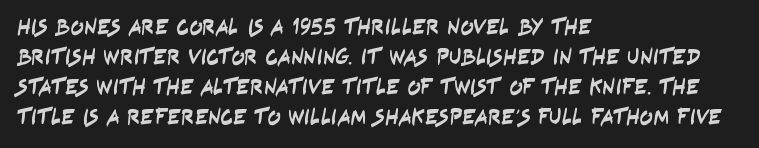
The image shows 22 px text type; set left-aligned, normal line spacing (1.37x), normal letter spacing, not underlined.
